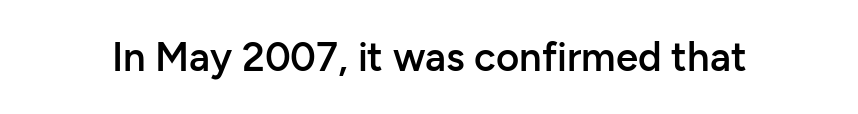
The image shows 40 px semibold sans-serif type, upright; set normal letter spacing, not underlined; low stroke contrast and a medium x-height.
